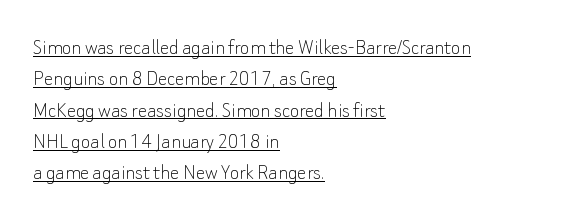
Typeset ragged right — the left edge is the straight one. No extra ink here — the face is not bold. This sample uses an upright cut, with every glyph sitting square on the baseline. In designer terms, the underline attribute is active on this setting.
